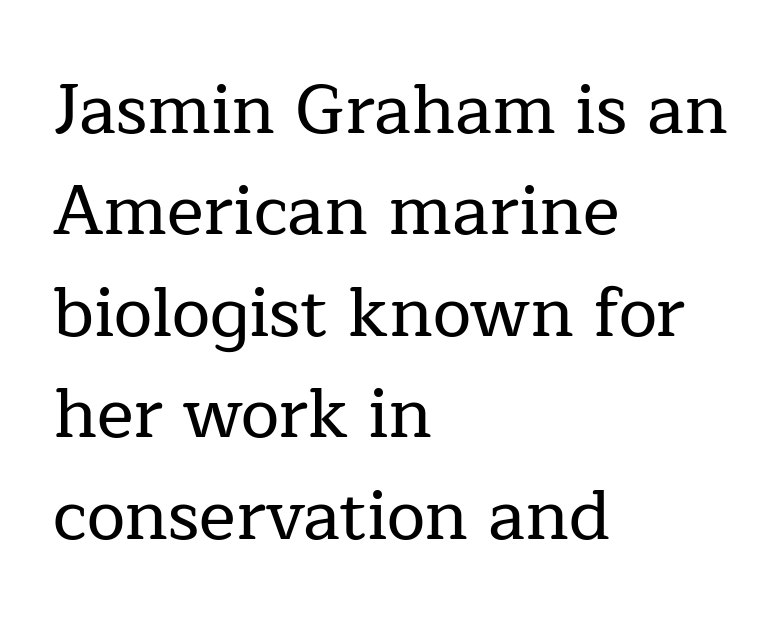
Q: Is the text italic (slanted)? A: No, it is upright.
Q: Is the typeface a serif or a sans-serif typeface? A: Serif.
Q: Is the text underlined? A: No.
Q: How is the paragraph aligned? A: Left-aligned.
Q: Is the spacing between letters normal or unusually wide? A: Normal.
Q: Is the spacing between lines tight, normal or loose? A: Normal.
Q: Width (condensed, normal, or wide)? A: Normal.
Q: Stroke contrast? A: Low.
Q: x-height? A: Medium.
Q: Monospaced? A: No.
